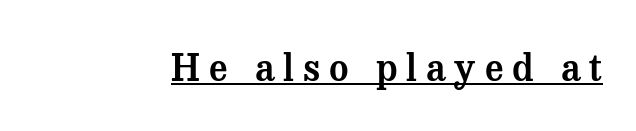
{"serif": "yes", "italic": "no", "width": "normal", "stroke_contrast": "medium", "x_height": "medium", "monospaced": "no", "underline": "yes", "letter_spacing": "wide", "letter_spacing_em": 0.24, "glyph_px": 37}
